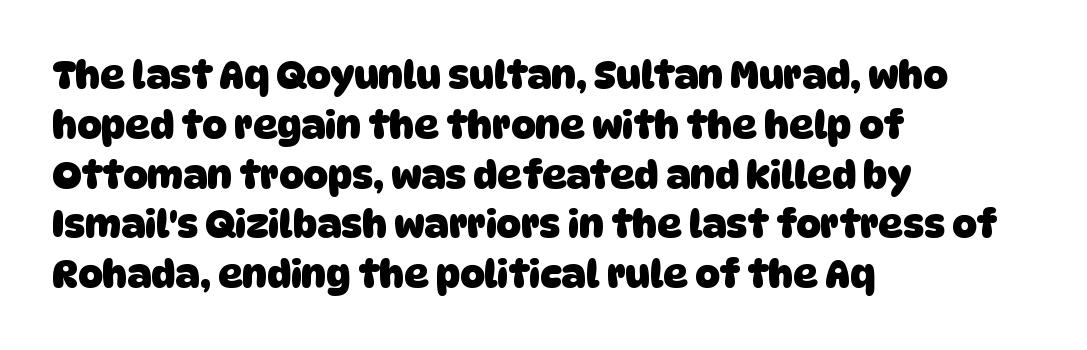
The image shows 38 px heavy sans-serif type; set left-aligned, normal line spacing (1.31x), normal letter spacing, not underlined; low stroke contrast and a large x-height.
